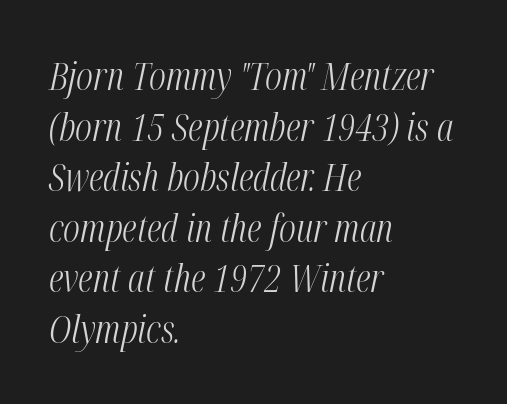
The image shows 38 px light, condensed type, italic (leaning right); set left-aligned, normal line spacing (1.33x), normal letter spacing, not underlined; medium stroke contrast and a medium x-height.
